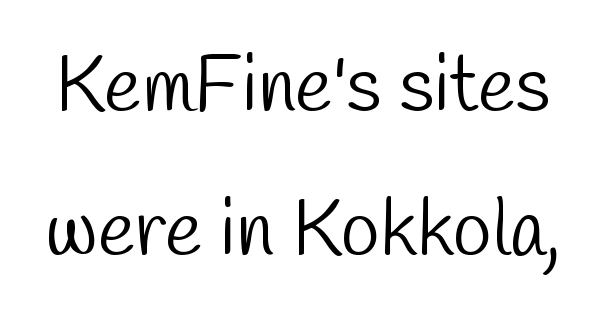
The image shows 79 px light, condensed sans-serif type; set line spacing 1.82x, normal letter spacing, not underlined; low stroke contrast and a medium x-height.
